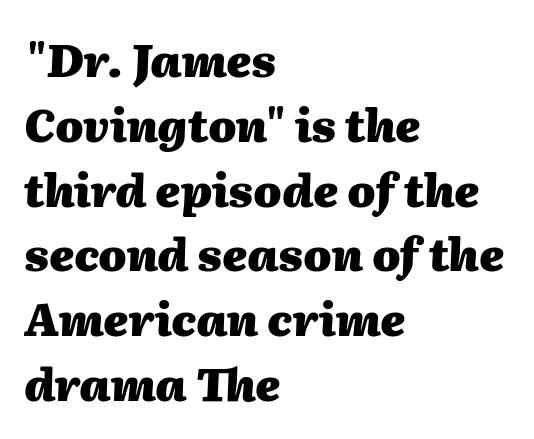
Q: Is the text bold? A: Yes.
Q: Is the text italic (slanted)? A: Yes, it leans right by about 2 degrees.
Q: Is the text underlined? A: No.
Q: How is the paragraph aligned? A: Left-aligned.
Q: Is the spacing between letters normal or unusually wide? A: Normal.
Q: Is the spacing between lines tight, normal or loose? A: Normal.
Q: Width (condensed, normal, or wide)? A: Normal.
Q: Stroke contrast? A: Medium.
Q: x-height? A: Medium.
Q: Monospaced? A: No.
